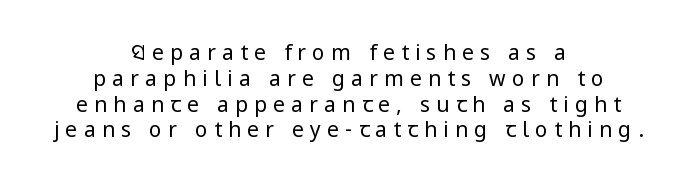
The image shows 21 px text type, upright; set centered, line spacing 1.23x, unusually wide letter spacing (+0.3 em), not underlined.
